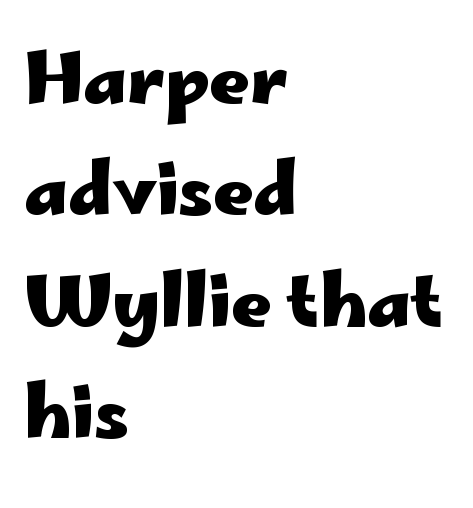
This rendering employs a face without finishing strokes, i.e., a sans-serif. Lines of text with bare space underneath. Tracking here is standard; glyphs follow each other at the usual distance. Think of a printed novel: that variable character pitch is what you see here.
